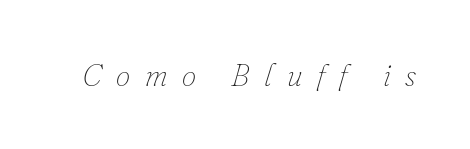
Q: Is the text bold? A: No.
Q: Is the text italic (slanted)? A: Yes, it leans right by about 16 degrees.
Q: Is the text underlined? A: No.
Q: Is the spacing between letters normal or unusually wide? A: Unusually wide.
Q: Width (condensed, normal, or wide)? A: Normal.
Q: Stroke contrast? A: Low.
Q: x-height? A: Small.
Q: Monospaced? A: No.
